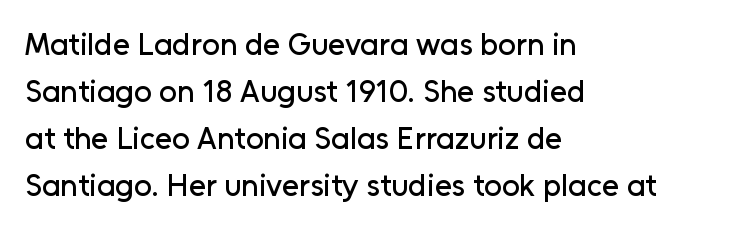
{"serif": "no", "italic": "no", "width": "normal", "stroke_contrast": "low", "x_height": "medium", "monospaced": "no", "underline": "no", "align": "left", "line_spacing": "normal", "line_spacing_ratio": 1.52, "letter_spacing": "normal", "letter_spacing_em": 0.0, "glyph_px": 31}
